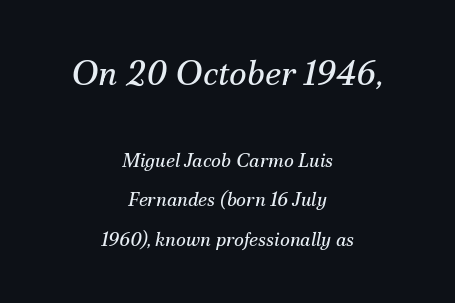
The leading is generous, giving the passage an open texture. The letters are slanted; this is an italic face. Weight: in the light-to-regular range. You could not count columns in this text — the font is proportionally spaced.
